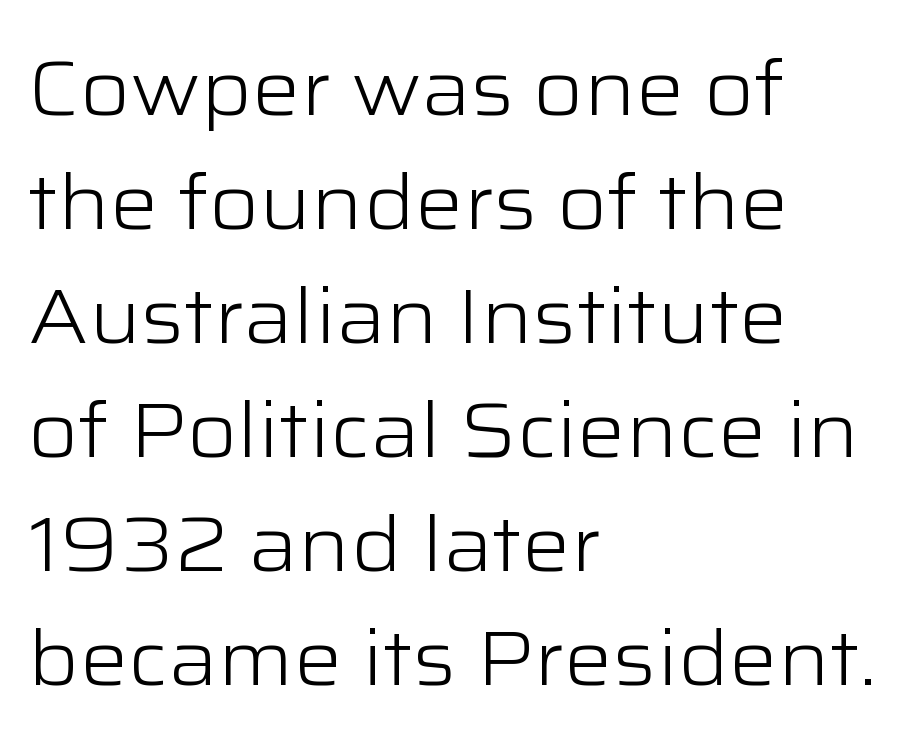
Casual observation: everything's shoved over to the left. The typeface has the unassuming heft of standard copy or less. You could not count columns in this text — the font is proportionally spaced. Has an underline been added? It has not. Typographically, this falls in the sans-serif category.
